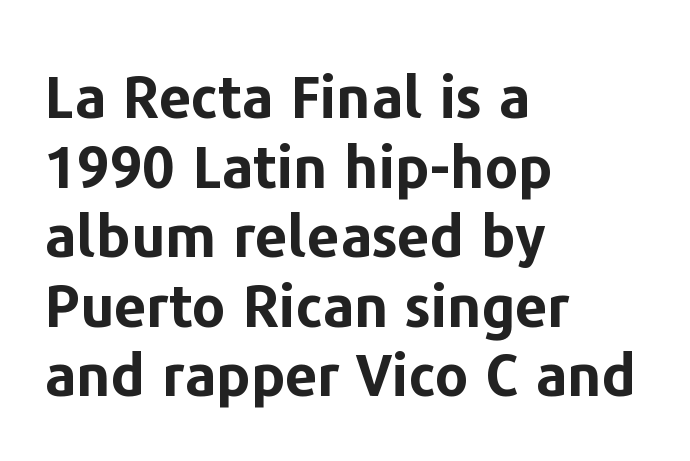
The image shows 58 px bold sans-serif type, upright; set left-aligned, line spacing 1.2x, normal letter spacing, not underlined; low stroke contrast and a medium x-height.
